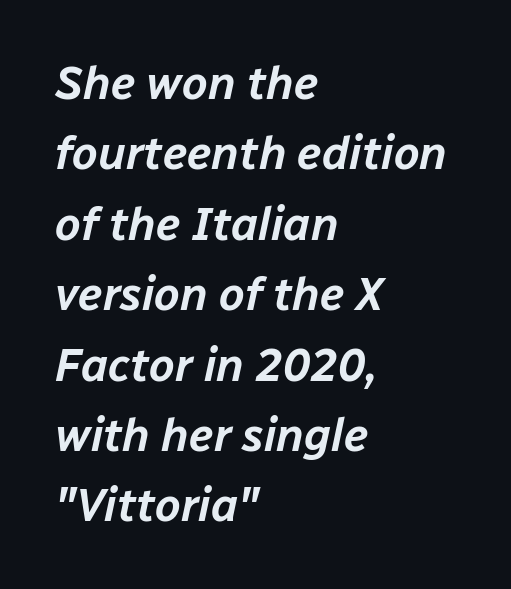
Q: Is the text italic (slanted)? A: Yes, it leans right by about 12 degrees.
Q: Is the text underlined? A: No.
Q: How is the paragraph aligned? A: Left-aligned.
Q: Is the spacing between letters normal or unusually wide? A: Normal.
Q: Is the spacing between lines tight, normal or loose? A: Normal.
Q: Width (condensed, normal, or wide)? A: Normal.
Q: Stroke contrast? A: Low.
Q: x-height? A: Medium.
Q: Monospaced? A: No.
